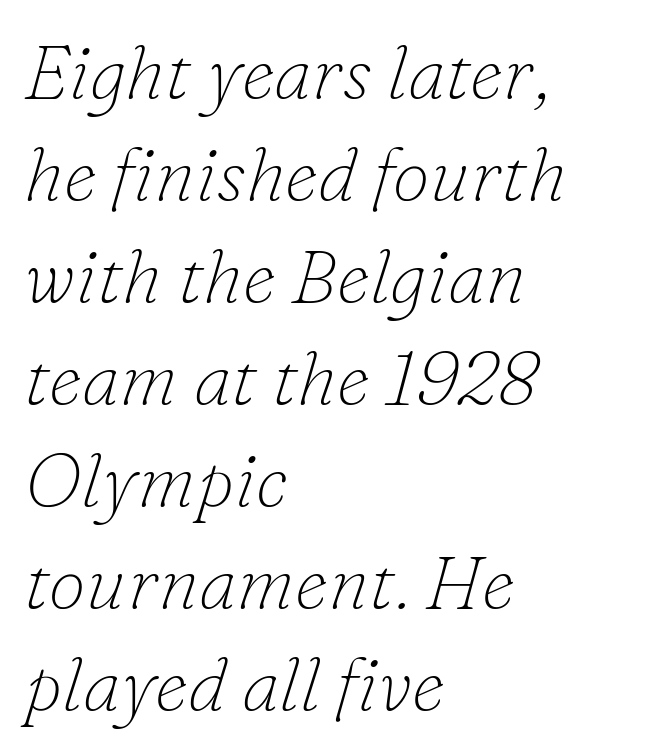
Q: Is the text bold? A: No.
Q: Is the text italic (slanted)? A: Yes, it leans right by about 16 degrees.
Q: Is the typeface a serif or a sans-serif typeface? A: Serif.
Q: Is the text underlined? A: No.
Q: How is the paragraph aligned? A: Left-aligned.
Q: Is the spacing between letters normal or unusually wide? A: Normal.
Q: Is the spacing between lines tight, normal or loose? A: Normal.
Q: Width (condensed, normal, or wide)? A: Normal.
Q: Stroke contrast? A: Low.
Q: x-height? A: Small.
Q: Monospaced? A: No.
